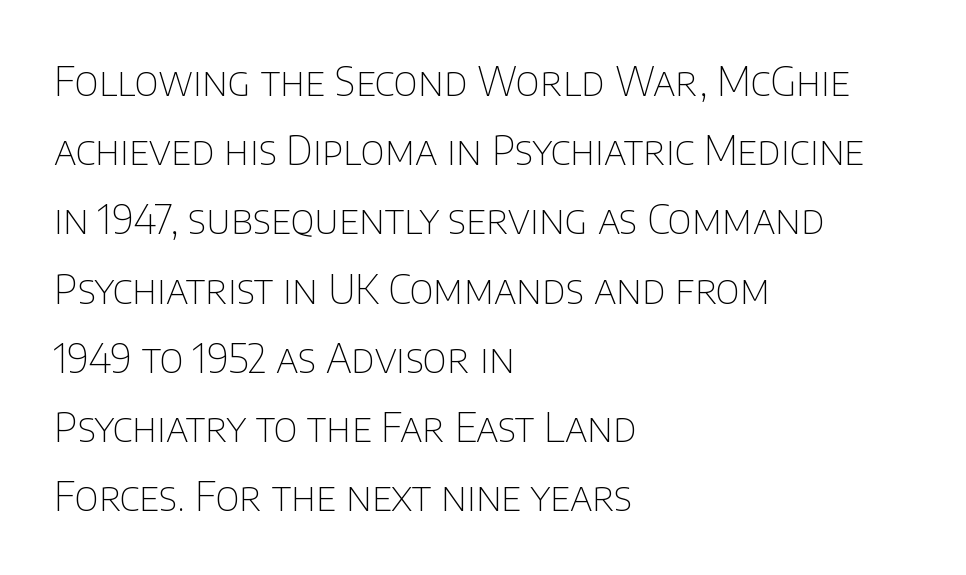
Q: Is the text bold? A: No.
Q: Is the text italic (slanted)? A: No, it is upright.
Q: Is the typeface a serif or a sans-serif typeface? A: Sans-serif.
Q: Is the text underlined? A: No.
Q: How is the paragraph aligned? A: Left-aligned.
Q: Is the spacing between letters normal or unusually wide? A: Normal.
Q: Width (condensed, normal, or wide)? A: Normal.
Q: Stroke contrast? A: Low.
Q: x-height? A: Large.
Q: Monospaced? A: No.
